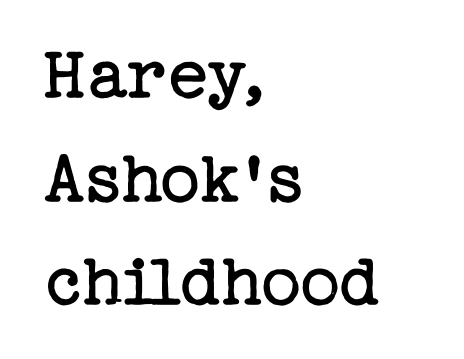
Spacing between characters is what you'd get straight out of the box. Old-style or modern, the face here clearly has serifs. Ink coverage per letter is moderate at most. Decoration check: the copy has no underline. Students, observe: this is what conventionally led text looks like.
